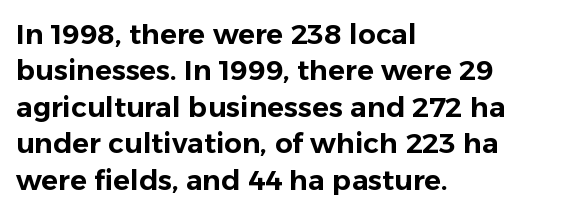
The image shows 28 px sans-serif type, upright; set left-aligned, normal line spacing (1.3x), normal letter spacing, not underlined; low stroke contrast and a medium x-height.
